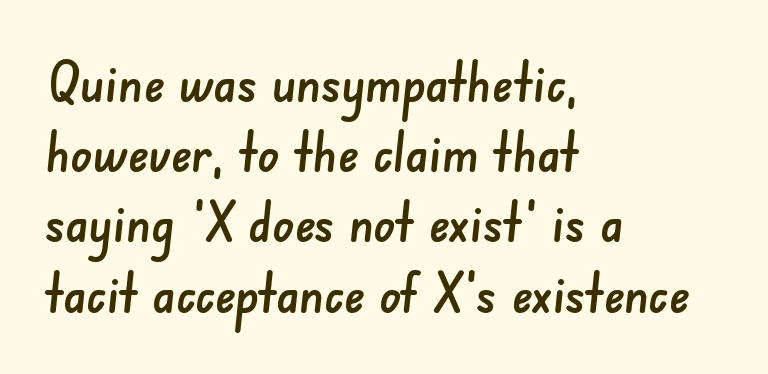
Quick note: interline space is typical. Each letter's strokes conclude bluntly, with no projecting serifs. All the whitespace from short lines collects on the right. The letterforms sit shoulder to shoulder at normal distance. Words float on clear page, feet unadorned.
